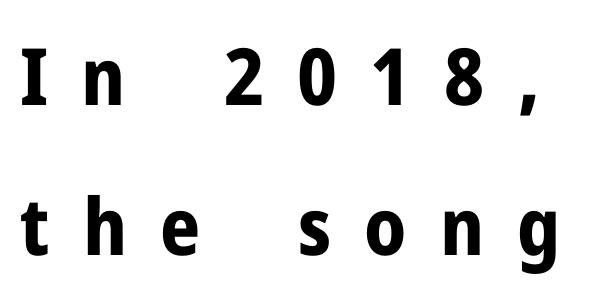
The image shows 79 px bold sans-serif type, upright; set loose line spacing (1.9x), unusually wide letter spacing (+0.42 em), not underlined; low stroke contrast and a medium x-height.
